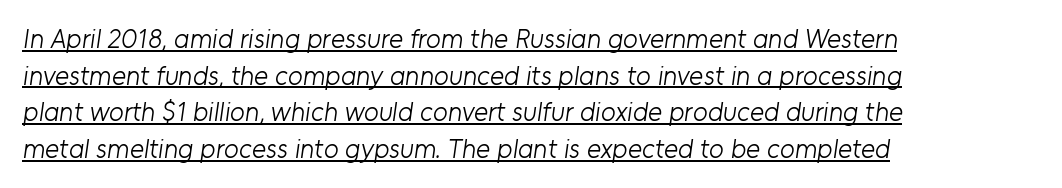
Students, note that the glyphs here touch the page at normal intervals. Normally led — the rows are evenly, conventionally spaced. Honestly, the underline is the first thing you notice here. Weight: regular or lighter.
